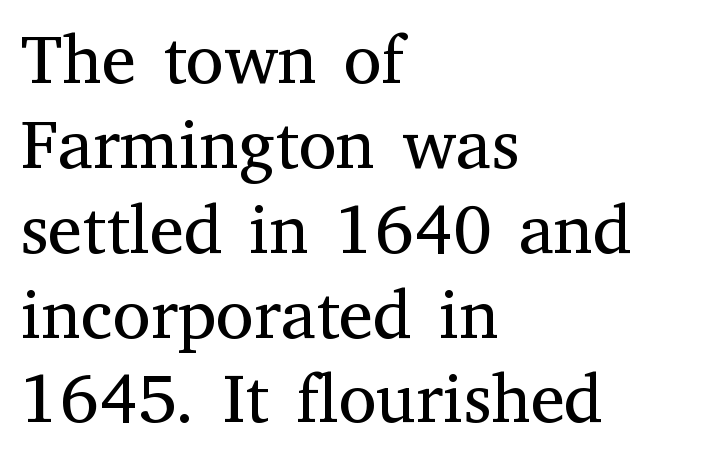
The image shows 69 px regular-weight serif type, upright; set left-aligned, line spacing 1.23x, normal letter spacing, not underlined; medium stroke contrast and a medium x-height.
